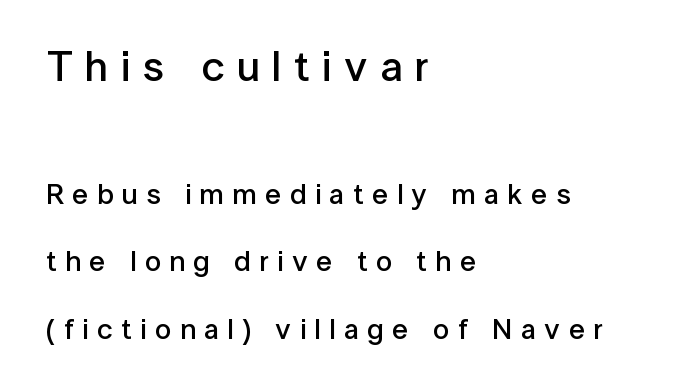
Classification — sans serif. Top chunk: large. Bottom chunk: small. In terms of leading, this rendering errs on the spacious side. Here the designer chose a conventional face with non-uniform glyph widths. The letters are semibold — heavier than regular but short of a full bold. The area under the type is left untouched.
